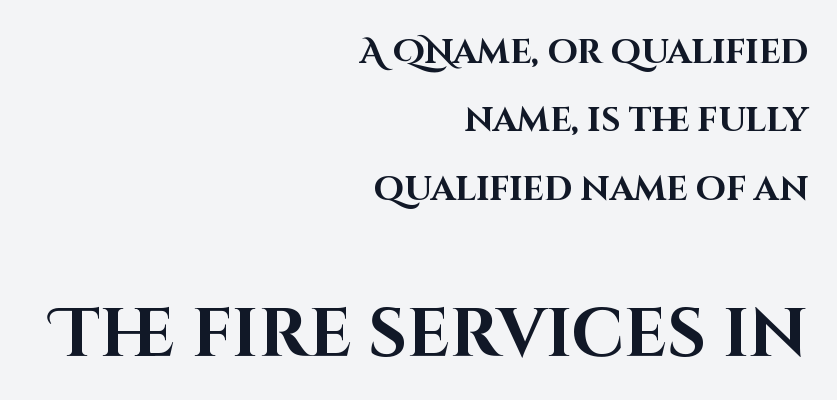
{"serif": "no", "italic": "no", "bold": "yes", "weight": "bold", "width": "normal", "stroke_contrast": "high", "x_height": "large", "monospaced": "no", "underline": "no", "align": "right", "line_spacing": "loose", "line_spacing_ratio": 2.01, "letter_spacing": "normal", "letter_spacing_em": 0.0, "larger_block": "second", "size_ratio": 2.0, "glyph_px": 68}
